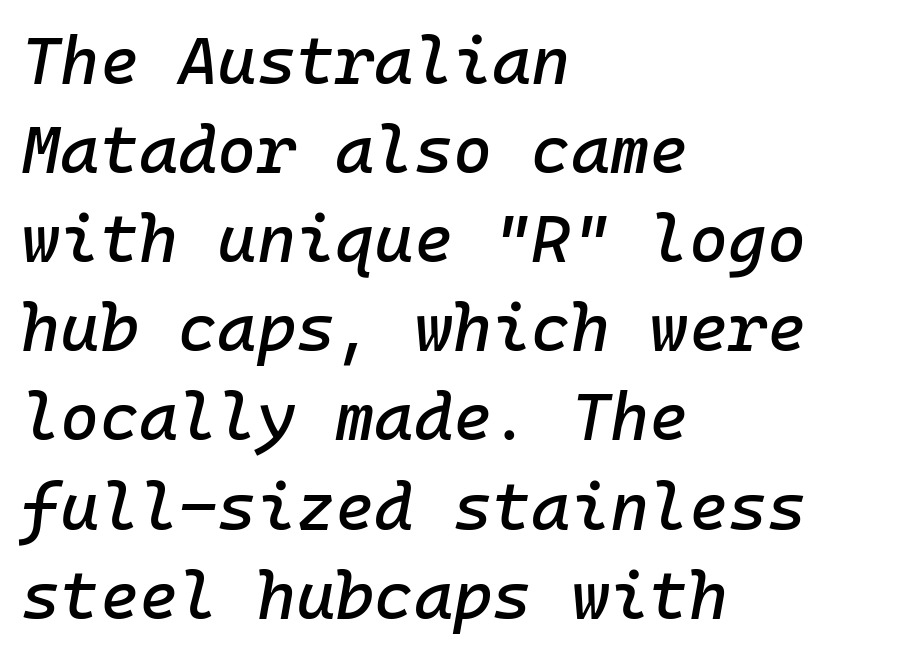
The image shows 67 px text type, italic (leaning right), monospaced; set left-aligned, normal line spacing (1.33x), normal letter spacing, not underlined; low stroke contrast and a medium x-height.
